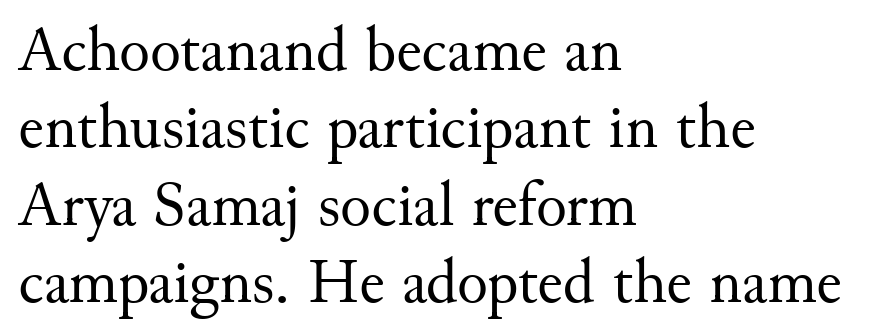
{"serif": "yes", "italic": "no", "bold": "no", "weight": "regular", "width": "normal", "stroke_contrast": "medium", "x_height": "small", "monospaced": "no", "underline": "no", "align": "left", "line_spacing_ratio": 1.21, "letter_spacing": "normal", "letter_spacing_em": 0.0, "glyph_px": 64}
